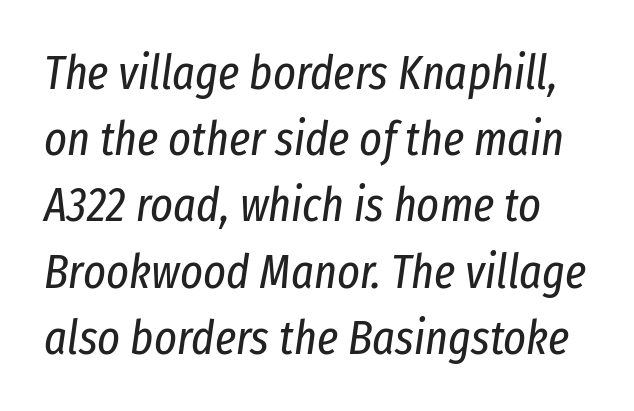
{"italic": "yes", "lean": "right", "slant_degrees": 8, "bold": "no", "weight": "regular", "width": "condensed", "stroke_contrast": "low", "x_height": "medium", "monospaced": "no", "underline": "no", "line_spacing": "normal", "line_spacing_ratio": 1.38, "letter_spacing": "normal", "letter_spacing_em": 0.0, "glyph_px": 48}
